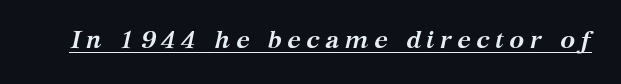
As a designer I'd log this as weight 700, bold. The specimen includes a rule beneath the text block's lines. How are the letters spaced? Widely, with obvious added tracking. Looking at the ascenders, they clearly lean.
